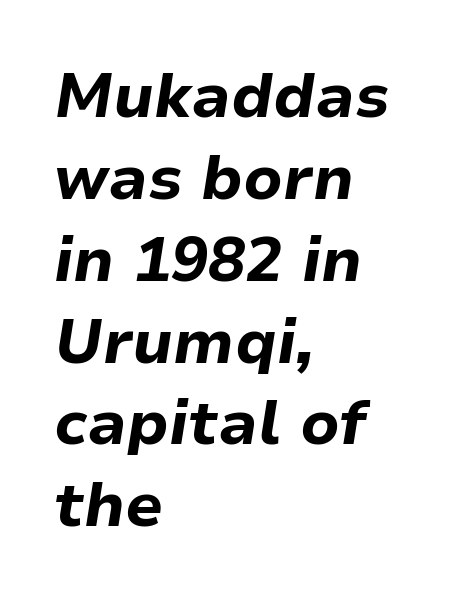
Q: Is the text bold? A: Yes.
Q: Is the text italic (slanted)? A: Yes, it leans right by about 9 degrees.
Q: Is the text underlined? A: No.
Q: How is the paragraph aligned? A: Left-aligned.
Q: Is the spacing between letters normal or unusually wide? A: Normal.
Q: Is the spacing between lines tight, normal or loose? A: Normal.
Q: Width (condensed, normal, or wide)? A: Normal.
Q: Stroke contrast? A: Low.
Q: x-height? A: Medium.
Q: Monospaced? A: No.
